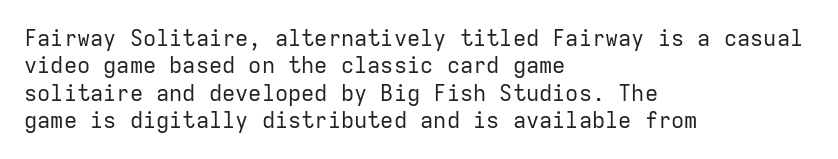
Rendered with straight, roman letterforms. Weight: not bold — regular or lighter. Words appear dense and cohesive because spacing is normal. Horizontal alignment here is leftward, the default for most running prose. A clean baseline with only descenders dipping below it.
